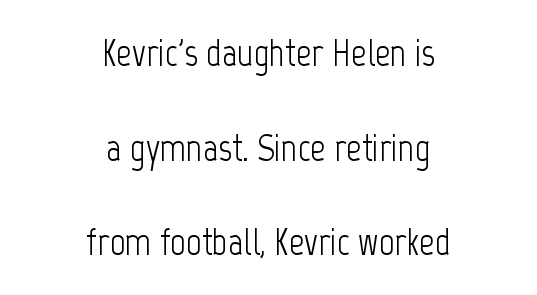
{"serif": "no", "italic": "no", "bold": "no", "weight": "light", "width": "condensed", "stroke_contrast": "low", "x_height": "medium", "monospaced": "no", "underline": "no", "align": "center", "line_spacing": "loose", "line_spacing_ratio": 2.49, "letter_spacing": "normal", "letter_spacing_em": 0.0, "glyph_px": 38}
